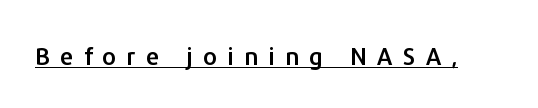
Q: Is the text italic (slanted)? A: No, it is upright.
Q: Is the text underlined? A: Yes.
Q: Is the spacing between letters normal or unusually wide? A: Unusually wide.
